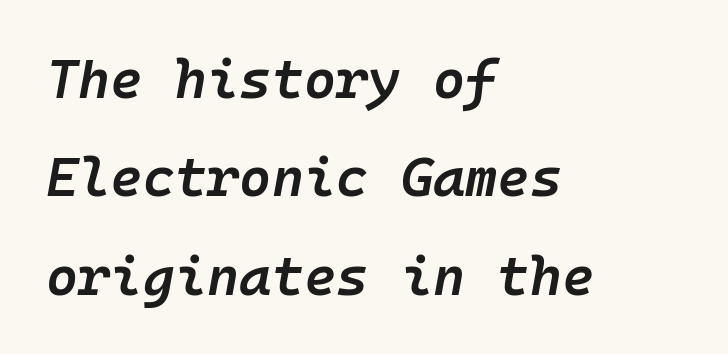
The image shows 55 px semibold type, italic (leaning right), monospaced; set left-aligned, line spacing 1.79x, normal letter spacing, not underlined; low stroke contrast and a medium x-height.
